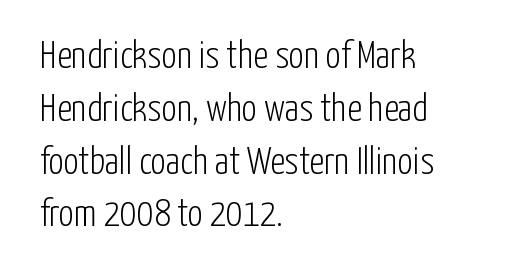
The image shows 38 px light, condensed sans-serif type, upright; set left-aligned, normal line spacing (1.39x), normal letter spacing, not underlined; low stroke contrast and a medium x-height.
